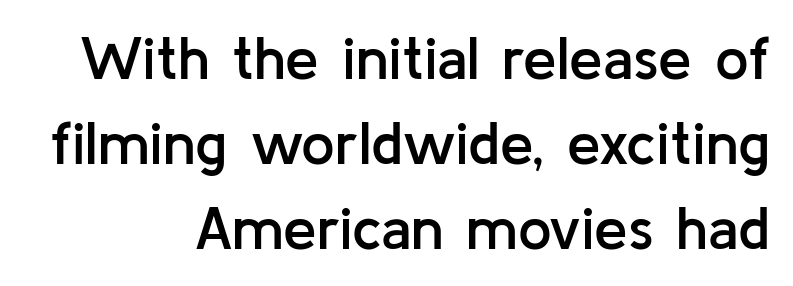
Check the space under the baseline: it is left empty. Nobody touched the tracking dial on this one. Italic: no, the glyphs are upright roman. Students, this is semibold: more ink than regular, less than bold.
